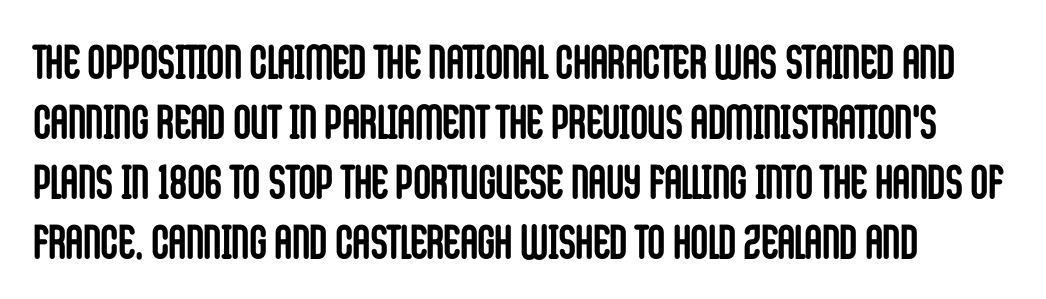
{"serif": "no", "italic": "no", "bold": "yes", "weight": "semibold", "width": "condensed", "stroke_contrast": "low", "x_height": "large", "monospaced": "no", "underline": "no", "line_spacing": "normal", "line_spacing_ratio": 1.25, "letter_spacing": "normal", "letter_spacing_em": 0.0, "glyph_px": 48}
